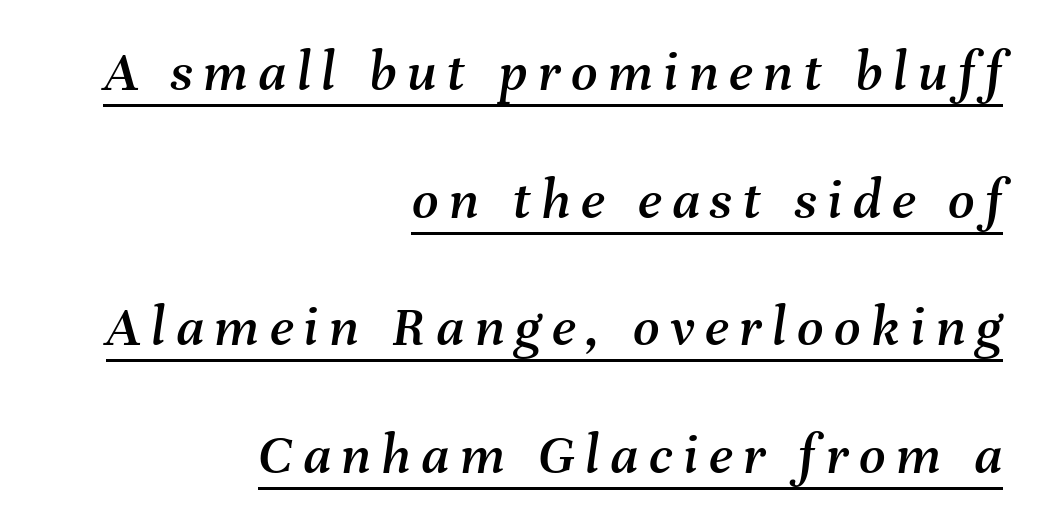
{"italic": "yes", "lean": "right", "slant_degrees": 8, "width": "normal", "stroke_contrast": "medium", "x_height": "medium", "monospaced": "no", "underline": "yes", "align": "right", "line_spacing": "loose", "line_spacing_ratio": 2.2, "glyph_px": 58}
